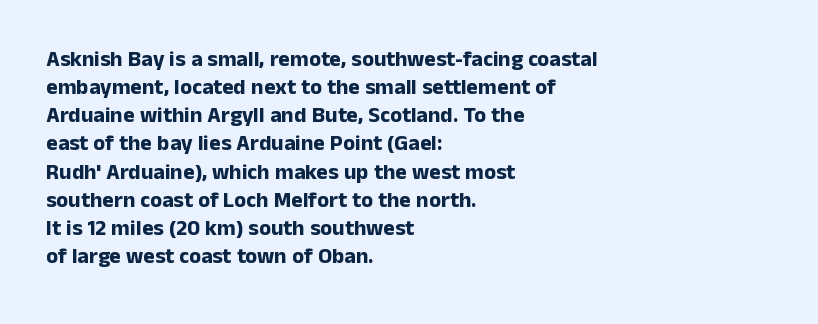
Q: Is the text bold? A: Yes.
Q: Is the text italic (slanted)? A: No, it is upright.
Q: Is the text underlined? A: No.
Q: How is the paragraph aligned? A: Left-aligned.
Q: Is the spacing between letters normal or unusually wide? A: Normal.
Q: Is the spacing between lines tight, normal or loose? A: Normal.
